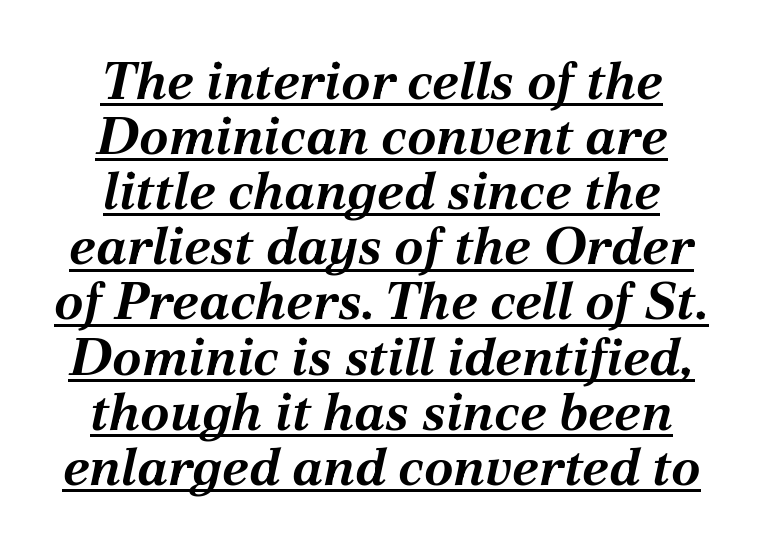
Rendered with sloped, italic letterforms. The lines are packed closely together with very little leading. The paragraph shown floats in the horizontal middle. Emphasis is given by a line drawn under the lettering. The letterforms sit shoulder to shoulder at normal distance.
